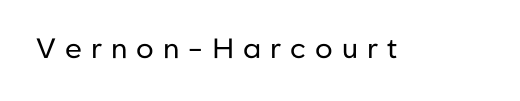
{"serif": "no", "italic": "no", "bold": "no", "weight": "regular", "width": "normal", "stroke_contrast": "low", "x_height": "medium", "monospaced": "no", "underline": "no", "letter_spacing": "wide", "letter_spacing_em": 0.32, "glyph_px": 28}
